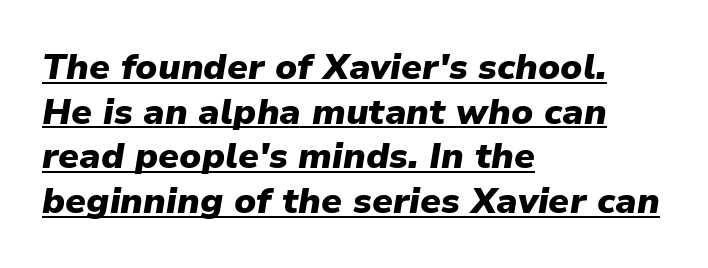
{"italic": "yes", "lean": "right", "slant_degrees": 9, "bold": "yes", "weight": "heavy", "width": "normal", "stroke_contrast": "low", "x_height": "medium", "monospaced": "no", "underline": "yes", "align": "left", "line_spacing_ratio": 1.24, "letter_spacing": "normal", "letter_spacing_em": 0.0, "glyph_px": 36}
